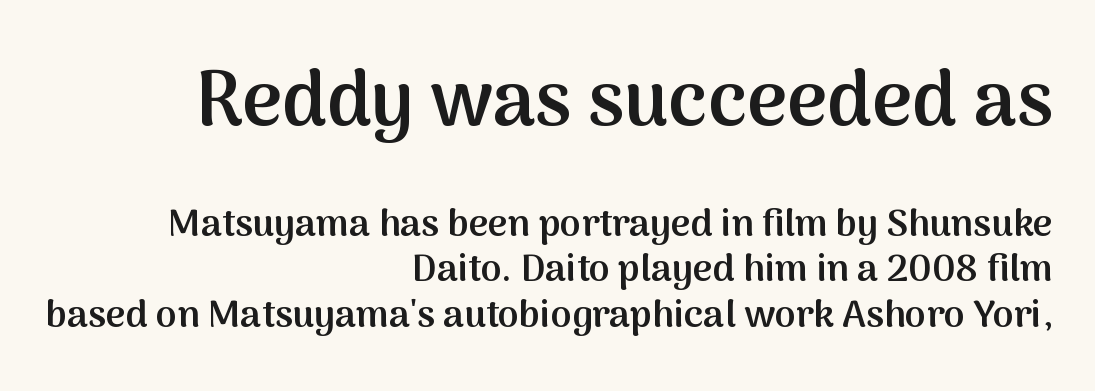
{"serif": "no", "italic": "no", "bold": "semi", "weight": "semibold", "width": "normal", "stroke_contrast": "medium", "x_height": "medium", "monospaced": "no", "underline": "no", "align": "right", "line_spacing_ratio": 1.19, "letter_spacing": "normal", "letter_spacing_em": 0.0, "larger_block": "first", "size_ratio": 2.03, "glyph_px": 77}
